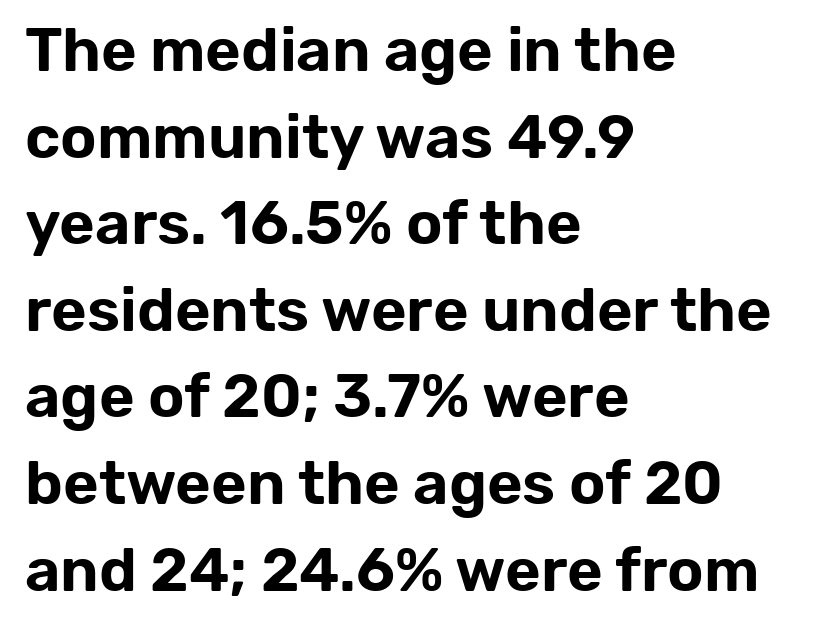
{"serif": "no", "italic": "no", "width": "normal", "stroke_contrast": "low", "x_height": "medium", "monospaced": "no", "underline": "no", "align": "left", "line_spacing": "normal", "line_spacing_ratio": 1.42, "letter_spacing": "normal", "letter_spacing_em": 0.0, "glyph_px": 61}
